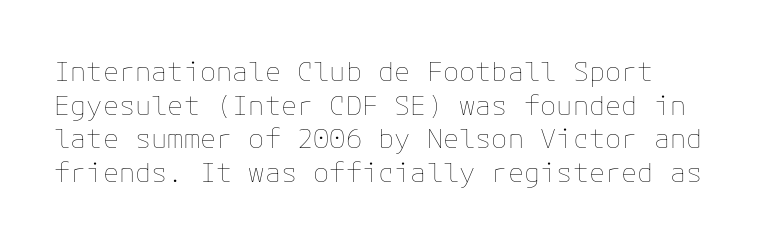
The face looks like a standard text weight, possibly lighter. Designer's note — italics off, roman on. This sample keeps an unexceptional amount of space between lines. Descenders hang freely into open space. Does extra space separate the letters? No, they use regular spacing.
